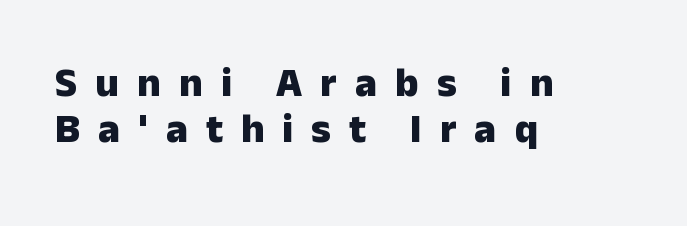
Q: Is the text bold? A: Yes.
Q: Is the text italic (slanted)? A: No, it is upright.
Q: Is the typeface a serif or a sans-serif typeface? A: Sans-serif.
Q: Is the text underlined? A: No.
Q: How is the paragraph aligned? A: Left-aligned.
Q: Is the spacing between letters normal or unusually wide? A: Unusually wide.
Q: Is the spacing between lines tight, normal or loose? A: Tight.
Q: Width (condensed, normal, or wide)? A: Normal.
Q: Stroke contrast? A: Low.
Q: x-height? A: Medium.
Q: Monospaced? A: No.
